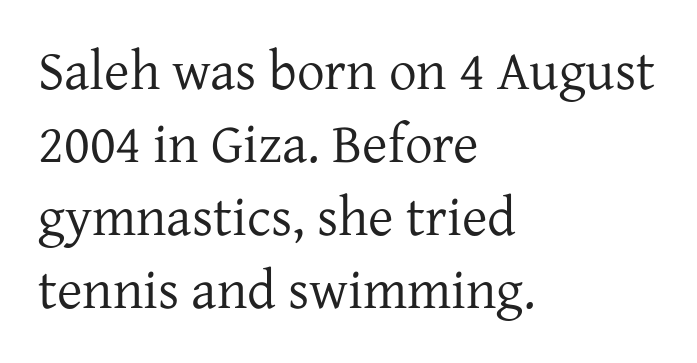
{"serif": "yes", "italic": "no", "bold": "no", "weight": "regular", "width": "normal", "stroke_contrast": "low", "x_height": "medium", "monospaced": "no", "underline": "no", "align": "left", "line_spacing": "normal", "line_spacing_ratio": 1.33, "letter_spacing": "normal", "letter_spacing_em": 0.0, "glyph_px": 55}
